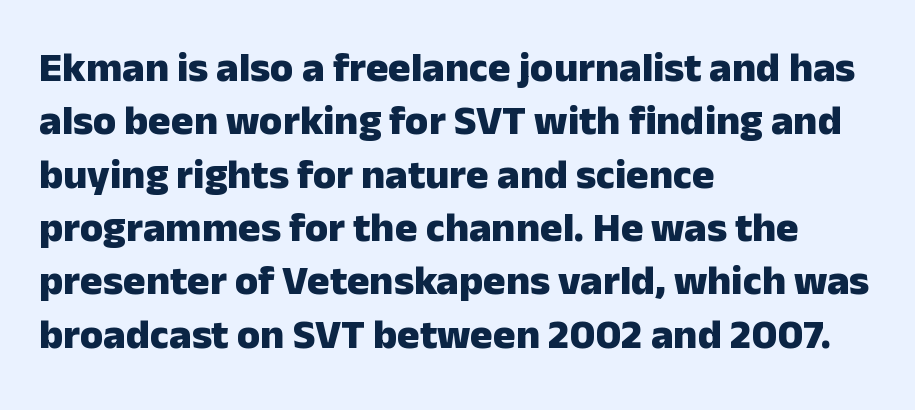
{"serif": "no", "italic": "no", "bold": "yes", "weight": "heavy", "width": "normal", "stroke_contrast": "low", "x_height": "medium", "monospaced": "no", "underline": "no", "align": "left", "line_spacing": "normal", "line_spacing_ratio": 1.27, "letter_spacing": "normal", "letter_spacing_em": 0.0, "glyph_px": 42}
